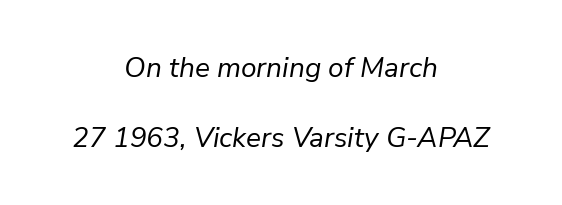
The image shows 28 px regular-weight type, italic (leaning right); set centered, loose line spacing (2.49x), normal letter spacing, not underlined; low stroke contrast and a medium x-height.
